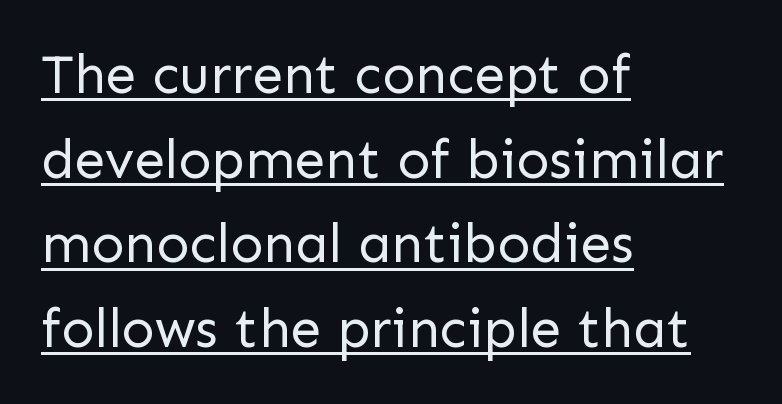
{"serif": "no", "italic": "no", "bold": "no", "weight": "regular", "width": "normal", "stroke_contrast": "low", "x_height": "medium", "monospaced": "no", "underline": "yes", "align": "left", "line_spacing": "normal", "line_spacing_ratio": 1.54, "letter_spacing": "normal", "letter_spacing_em": 0.0, "glyph_px": 55}
